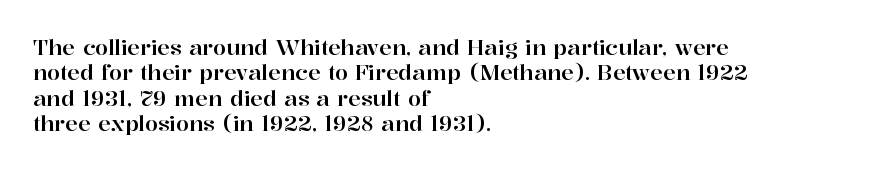
Short and long lines alike share a common starting point at left. Letters rest on an invisible, unmarked baseline. No extra tracking has been applied to these lines. Is there any slant? The stems are plumb.
